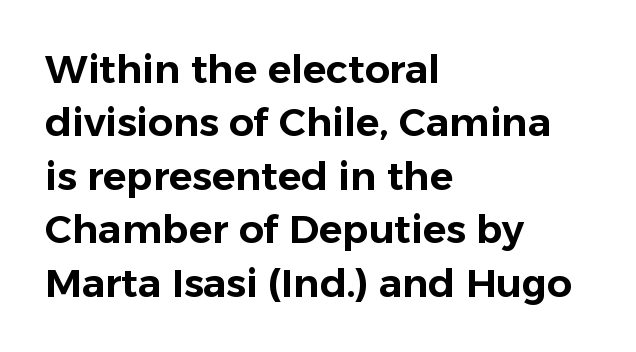
{"serif": "no", "italic": "no", "width": "normal", "stroke_contrast": "low", "x_height": "medium", "monospaced": "no", "underline": "no", "align": "left", "line_spacing": "normal", "line_spacing_ratio": 1.37, "letter_spacing": "normal", "letter_spacing_em": 0.0, "glyph_px": 39}
